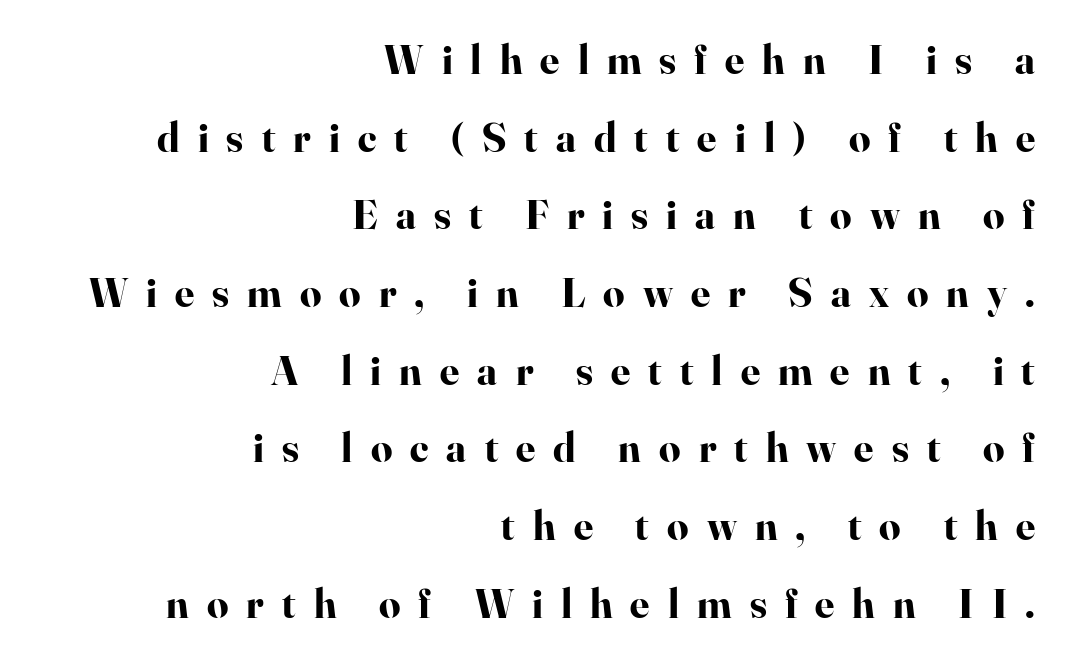
Horizontally, the lines are justified to the trailing edge only. Substantial extra tracking has been applied to these lines. The face used here is proportionally spaced, like ordinary book or web type. Notice how thick the strokes are: this is what a full bold looks like. I'd call this a serif setting — the letters wear small feet.
